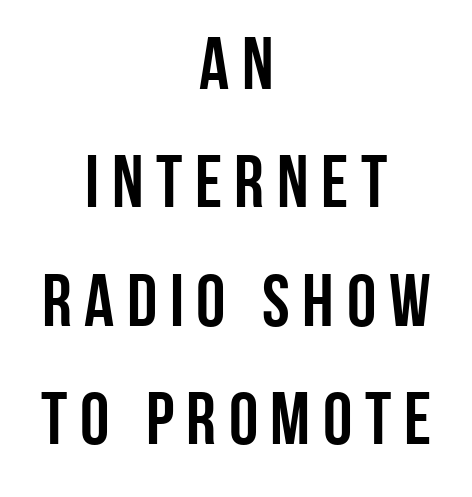
The image shows 74 px condensed sans-serif type, upright; set centered, normal line spacing (1.6x), not underlined; low stroke contrast and a large x-height.
